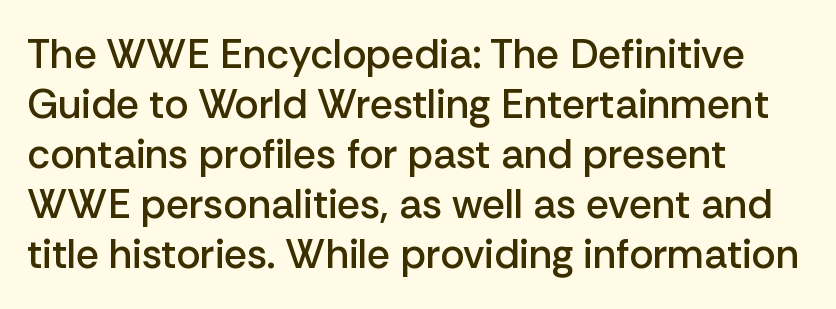
Q: Is the text bold? A: Semi-bold.
Q: Is the text italic (slanted)? A: No, it is upright.
Q: Is the typeface a serif or a sans-serif typeface? A: Sans-serif.
Q: Is the text underlined? A: No.
Q: How is the paragraph aligned? A: Left-aligned.
Q: Is the spacing between letters normal or unusually wide? A: Normal.
Q: Width (condensed, normal, or wide)? A: Normal.
Q: Stroke contrast? A: Low.
Q: x-height? A: Medium.
Q: Monospaced? A: No.
